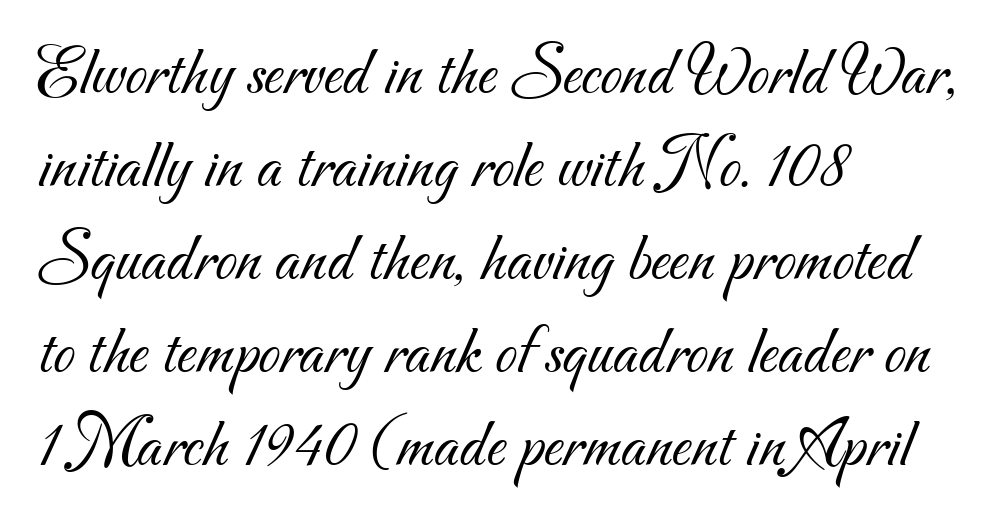
The image shows 70 px light sans-serif type; set left-aligned, normal line spacing (1.33x), normal letter spacing, not underlined; medium stroke contrast and a small x-height.
